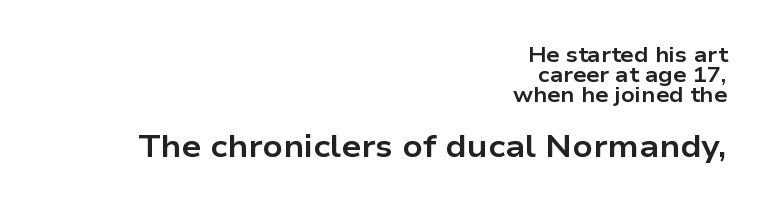
{"serif": "no", "italic": "no", "bold": "yes", "weight": "bold", "width": "wide", "stroke_contrast": "low", "x_height": "medium", "monospaced": "no", "underline": "no", "align": "right", "line_spacing": "tight", "line_spacing_ratio": 0.96, "letter_spacing": "normal", "letter_spacing_em": 0.0, "larger_block": "second", "size_ratio": 1.48, "glyph_px": 31}
